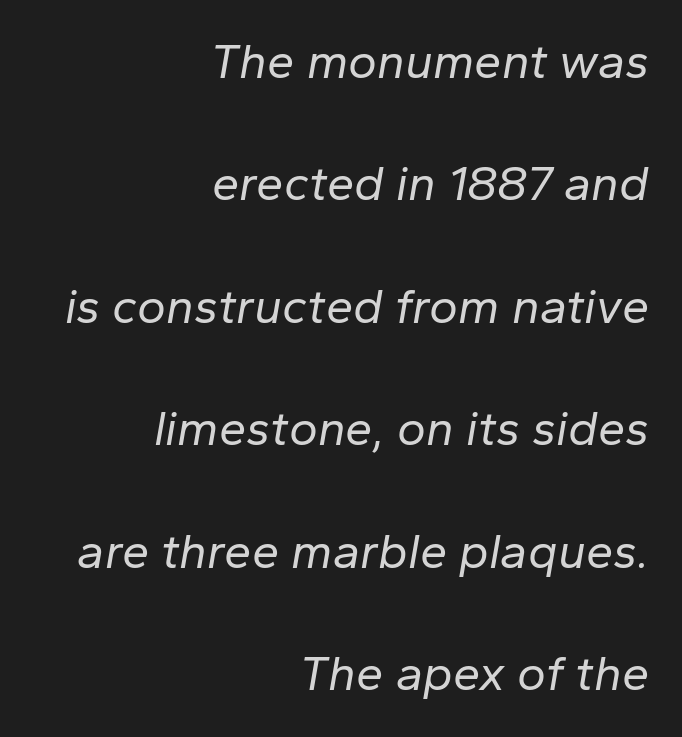
The image shows 49 px regular-weight type, italic (leaning right); set right-aligned, loose line spacing (2.5x), normal letter spacing, not underlined; low stroke contrast and a medium x-height.
